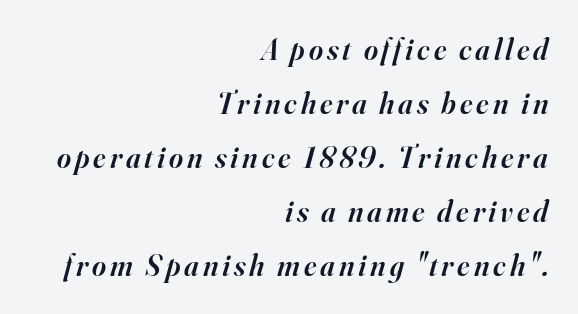
The image shows 30 px semibold serif type, italic (leaning right); set right-aligned, line spacing 1.8x, not underlined; high stroke contrast and a small x-height.
